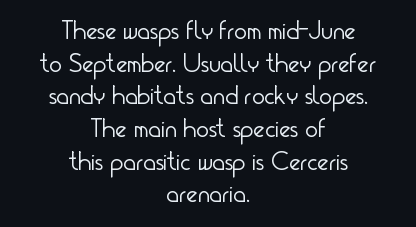
{"italic": "no", "bold": "no", "underline": "no", "align": "center", "line_spacing_ratio": 1.21, "letter_spacing": "normal", "letter_spacing_em": 0.0, "glyph_px": 27}
